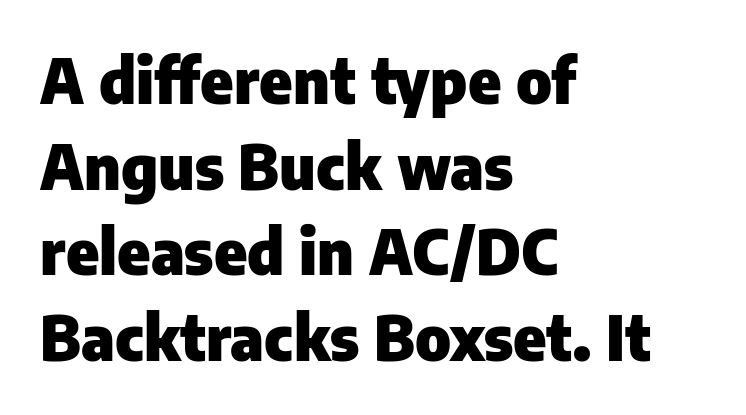
Plain, unruled lines of type. The type sits square on the baseline with zero lean. This block has exactly the height ordinary leading produces. The face used here is a sans, in the tradition of grotesques and geometrics. Proportional: the letters do not fall into vertical columns. These lines are set flush left with a ragged right edge.
